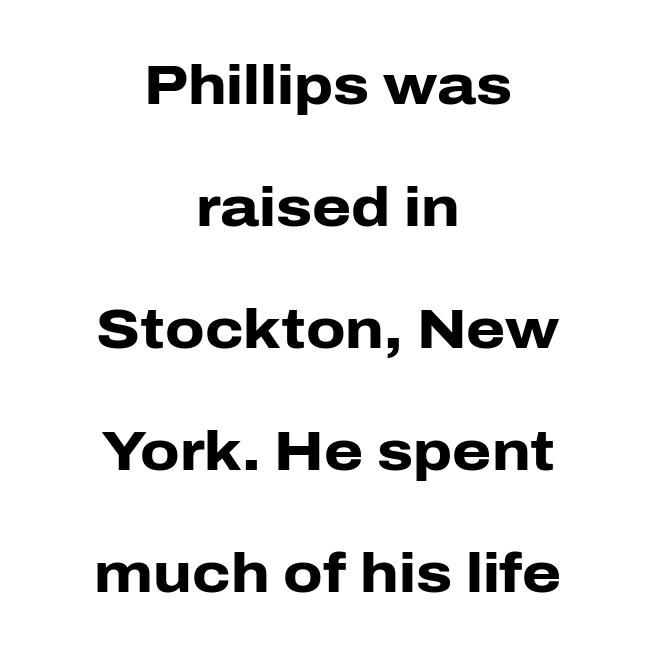
The image shows 56 px heavy sans-serif type, upright; set centered, loose line spacing (2.18x), normal letter spacing, not underlined; low stroke contrast and a medium x-height.
